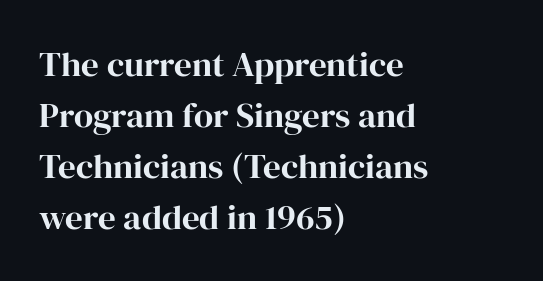
Italic: no, the glyphs are upright roman. Check the space under the baseline: it is left empty. The space between consecutive lines is moderate. Does extra space separate the letters? No, they use regular spacing. To sum up the face: it has serifs. What weight is shown? A full bold with thick strokes.
